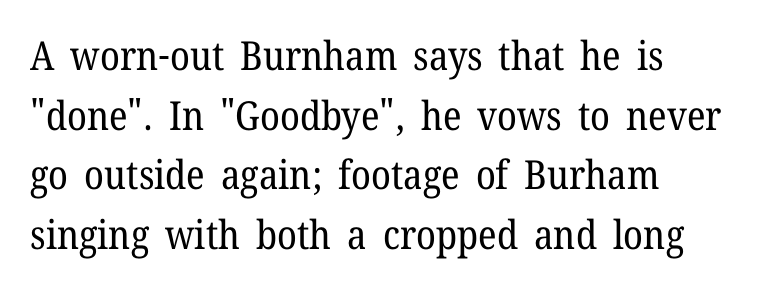
Baseline-to-baseline distance is the conventional proportion of letter height. Do the letters lean? They stand straight. The rendering shows small feet on the letterforms — a serif design. Each letter keeps its own natural width here, so spacing adapts to shape. Leftover space on each line is placed entirely after the last word. These lines keep a tight, regular rhythm from letter to letter.
